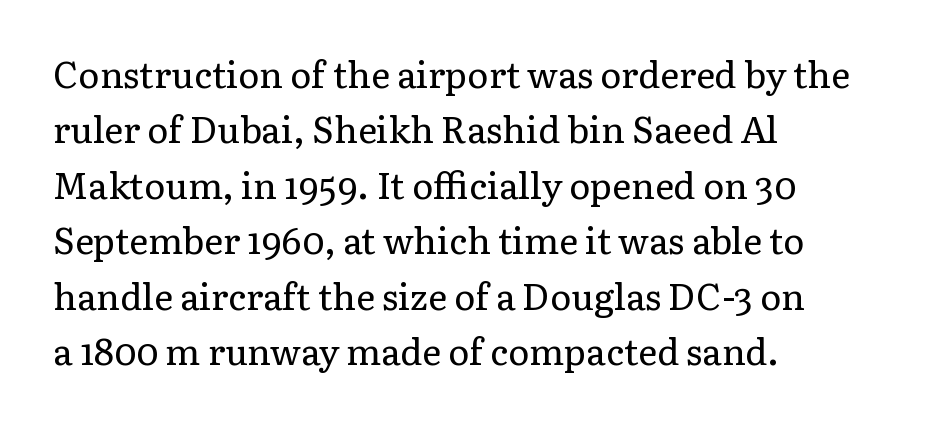
The image shows 36 px regular-weight serif type, upright; set left-aligned, normal line spacing (1.54x), normal letter spacing, not underlined; low stroke contrast and a medium x-height.
